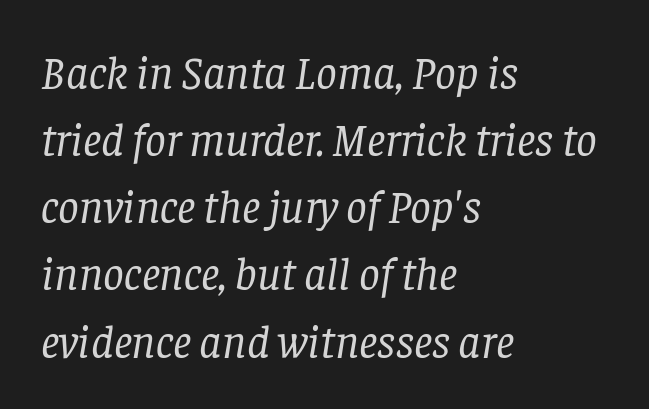
Q: Is the text bold? A: No.
Q: Is the text italic (slanted)? A: Yes, it leans right by about 8 degrees.
Q: Is the typeface a serif or a sans-serif typeface? A: Serif.
Q: Is the text underlined? A: No.
Q: How is the paragraph aligned? A: Left-aligned.
Q: Is the spacing between letters normal or unusually wide? A: Normal.
Q: Is the spacing between lines tight, normal or loose? A: Normal.
Q: Width (condensed, normal, or wide)? A: Normal.
Q: Stroke contrast? A: Low.
Q: x-height? A: Large.
Q: Monospaced? A: No.
